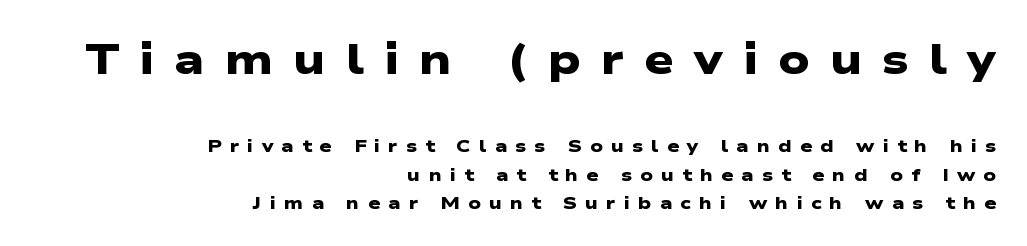
The image shows 42 px heavy, wide sans-serif type; set right-aligned, normal line spacing (1.66x), unusually wide letter spacing (+0.48 em), not underlined; the first (top) block is 2.47x larger; low stroke contrast and a medium x-height.
